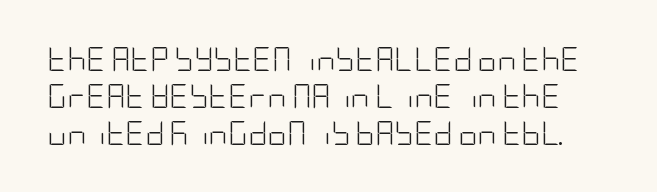
The image shows 24 px text type, upright; set normal line spacing (1.54x), normal letter spacing, not underlined.
